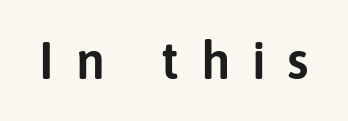
{"serif": "no", "italic": "no", "width": "normal", "stroke_contrast": "low", "x_height": "medium", "monospaced": "no", "underline": "no", "letter_spacing": "wide", "letter_spacing_em": 0.42, "glyph_px": 52}
